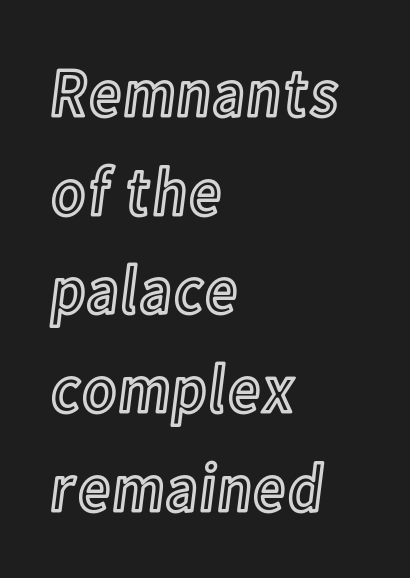
Regular leading. Between one letter and the next there's only the usual sliver of space. Notice how the passage keeps a crisp vertical edge on the left only.
